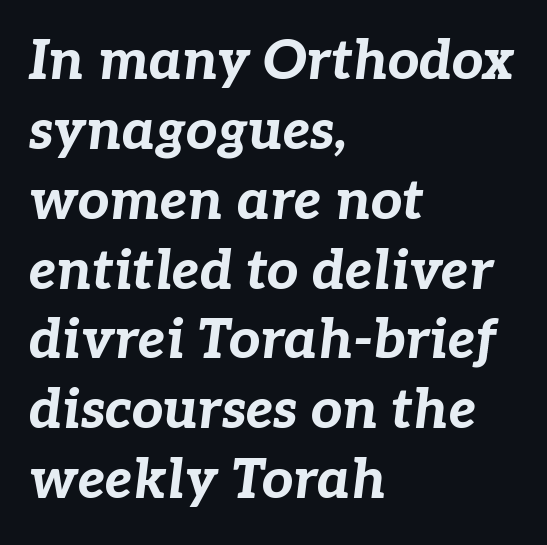
The image shows 55 px bold type, italic (leaning right); set left-aligned, normal line spacing (1.27x), normal letter spacing, not underlined; low stroke contrast and a medium x-height.
